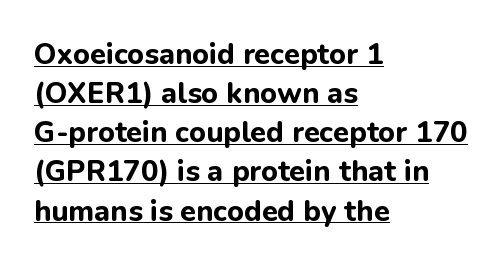
Q: Is the text bold? A: Yes.
Q: Is the text italic (slanted)? A: No, it is upright.
Q: Is the typeface a serif or a sans-serif typeface? A: Sans-serif.
Q: Is the text underlined? A: Yes.
Q: How is the paragraph aligned? A: Left-aligned.
Q: Is the spacing between letters normal or unusually wide? A: Normal.
Q: Is the spacing between lines tight, normal or loose? A: Normal.
Q: Width (condensed, normal, or wide)? A: Normal.
Q: Stroke contrast? A: Low.
Q: x-height? A: Medium.
Q: Monospaced? A: No.
